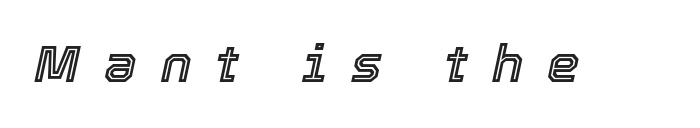
The image shows 52 px text type, italic (leaning right); set unusually wide letter spacing (+0.46 em), not underlined; a medium x-height.
